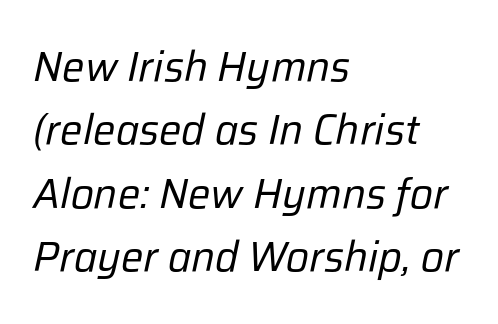
Q: Is the text bold? A: No.
Q: Is the text italic (slanted)? A: Yes, it leans right by about 12 degrees.
Q: Is the text underlined? A: No.
Q: How is the paragraph aligned? A: Left-aligned.
Q: Is the spacing between letters normal or unusually wide? A: Normal.
Q: Is the spacing between lines tight, normal or loose? A: Normal.
Q: Width (condensed, normal, or wide)? A: Normal.
Q: Stroke contrast? A: Low.
Q: x-height? A: Medium.
Q: Monospaced? A: No.
